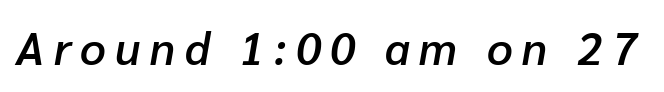
The face used here is rendered with a markedly widened letterfit. Think of a printed novel: that variable character pitch is what you see here. These lines carry some extra weight — a demibold, not a full bold. Italic: yes, the glyphs are oblique. The space beneath each line is pristine and unruled.
